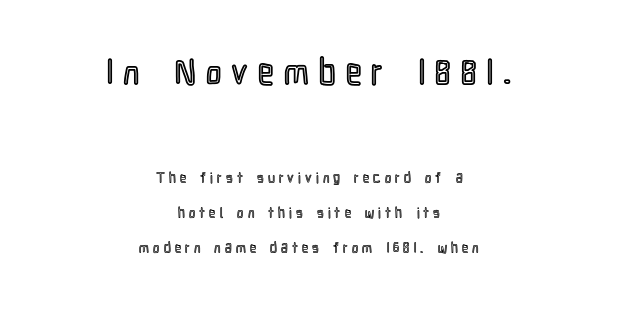
The image shows 35 px condensed type, upright; set centered, loose line spacing (2.49x), unusually wide letter spacing (+0.29 em), not underlined; the first (top) block is 2.5x larger; a medium x-height.
